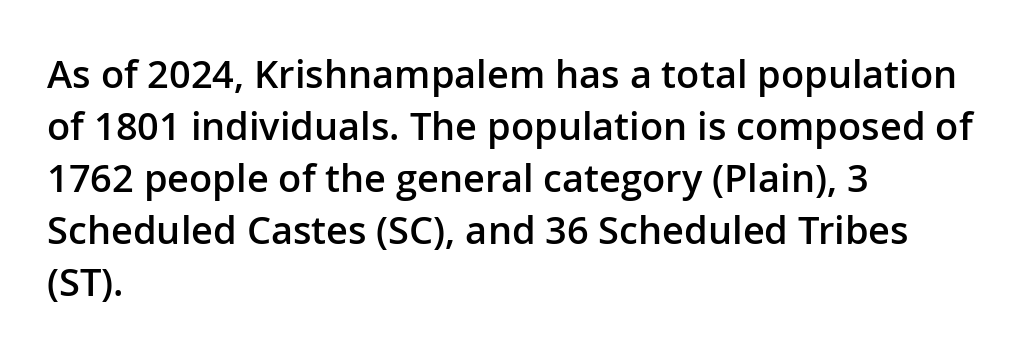
Q: Is the text bold? A: Semi-bold.
Q: Is the text italic (slanted)? A: No, it is upright.
Q: Is the typeface a serif or a sans-serif typeface? A: Sans-serif.
Q: Is the text underlined? A: No.
Q: How is the paragraph aligned? A: Left-aligned.
Q: Is the spacing between letters normal or unusually wide? A: Normal.
Q: Is the spacing between lines tight, normal or loose? A: Normal.
Q: Width (condensed, normal, or wide)? A: Normal.
Q: Stroke contrast? A: Low.
Q: x-height? A: Medium.
Q: Monospaced? A: No.
